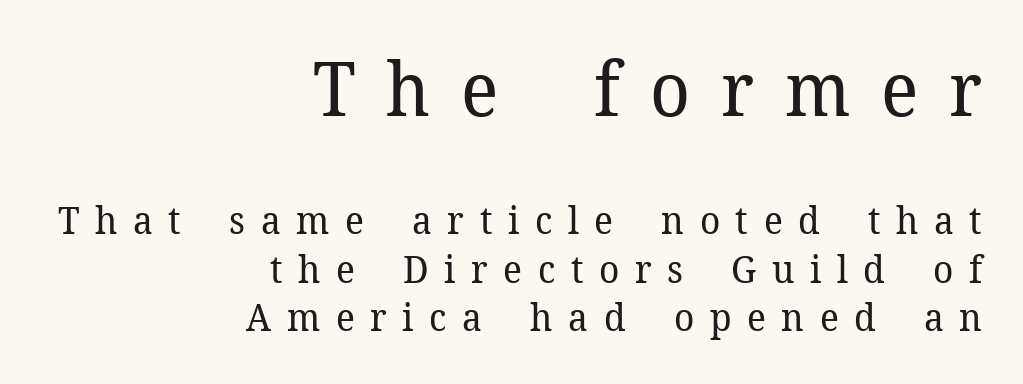
Q: Is the text bold? A: No.
Q: Is the text italic (slanted)? A: No, it is upright.
Q: Is the typeface a serif or a sans-serif typeface? A: Serif.
Q: Is the text underlined? A: No.
Q: How is the paragraph aligned? A: Right-aligned.
Q: Is the spacing between letters normal or unusually wide? A: Unusually wide.
Q: Is the spacing between lines tight, normal or loose? A: Normal.
Q: Which block of text is set in a larger size, the first (top) or the second (bottom)? A: The first (top) one.
Q: Width (condensed, normal, or wide)? A: Normal.
Q: Stroke contrast? A: Low.
Q: x-height? A: Medium.
Q: Monospaced? A: No.
